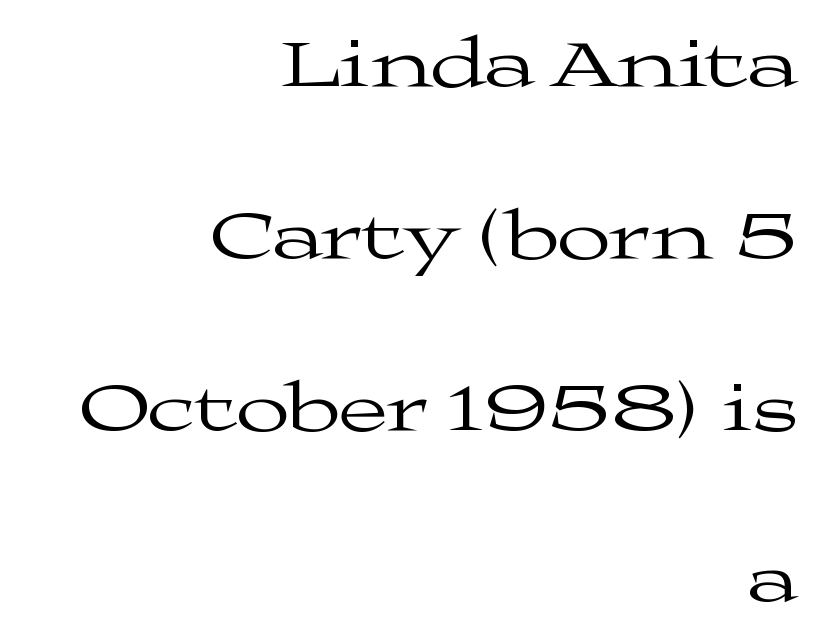
Q: Is the text bold? A: No.
Q: Is the text italic (slanted)? A: No, it is upright.
Q: Is the typeface a serif or a sans-serif typeface? A: Serif.
Q: Is the text underlined? A: No.
Q: How is the paragraph aligned? A: Right-aligned.
Q: Is the spacing between letters normal or unusually wide? A: Normal.
Q: Is the spacing between lines tight, normal or loose? A: Loose.
Q: Width (condensed, normal, or wide)? A: Wide.
Q: Stroke contrast? A: Medium.
Q: x-height? A: Medium.
Q: Monospaced? A: No.
